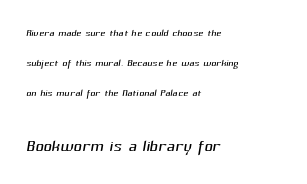
A student would call this left alignment; a typographer would say flush left, rag right. Characters follow at the spacing the type designer built in. Line spacing here is loose. The lower block of text is set noticeably larger than the block above it. No heavy texture on the line: the type isn't bold. Honestly, there is no underline to notice here at all.
